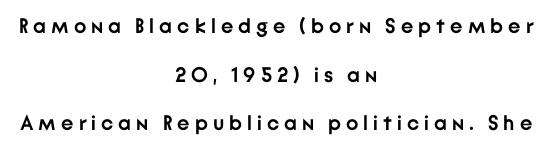
{"italic": "no", "bold": "yes", "underline": "no", "align": "center", "line_spacing": "loose", "line_spacing_ratio": 2.32, "letter_spacing": "wide", "letter_spacing_em": 0.24, "glyph_px": 21}
